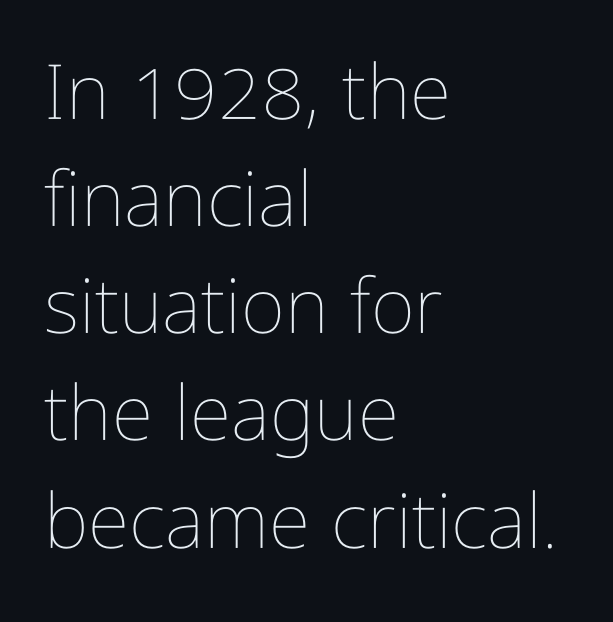
Q: Is the text bold? A: No.
Q: Is the text italic (slanted)? A: No, it is upright.
Q: Is the text underlined? A: No.
Q: How is the paragraph aligned? A: Left-aligned.
Q: Is the spacing between letters normal or unusually wide? A: Normal.
Q: Is the spacing between lines tight, normal or loose? A: Normal.
Q: Width (condensed, normal, or wide)? A: Condensed.
Q: Stroke contrast? A: Low.
Q: x-height? A: Medium.
Q: Monospaced? A: No.
